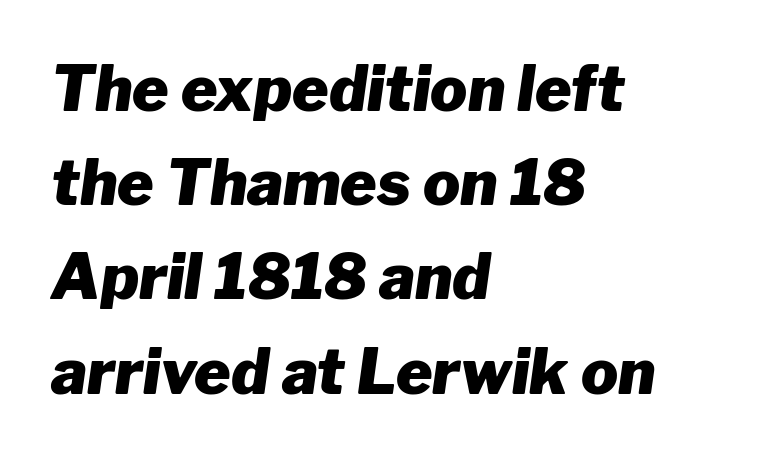
The image shows 62 px heavy type, italic (leaning right); set left-aligned, normal line spacing (1.52x), normal letter spacing, not underlined; low stroke contrast and a medium x-height.
